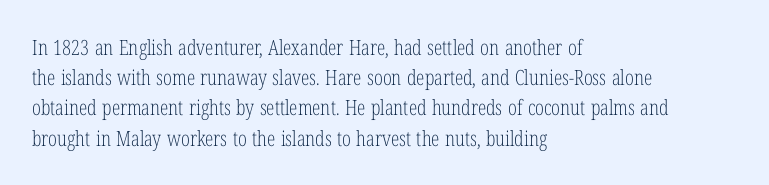
Regarding leading, the lines here are spaced in the standard way. Underline: absent. A classic flush-left, rag-right setting is used for this passage. Every character sits straight up, as roman type does.
